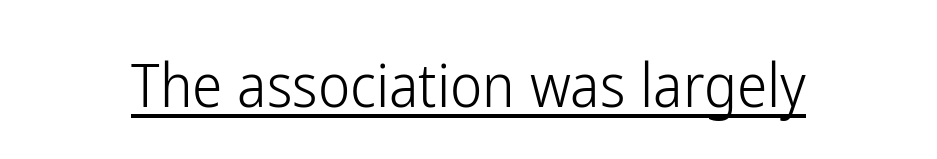
{"serif": "no", "italic": "no", "bold": "no", "weight": "light", "width": "condensed", "stroke_contrast": "low", "x_height": "medium", "monospaced": "no", "underline": "yes", "letter_spacing": "normal", "letter_spacing_em": 0.0, "glyph_px": 61}
